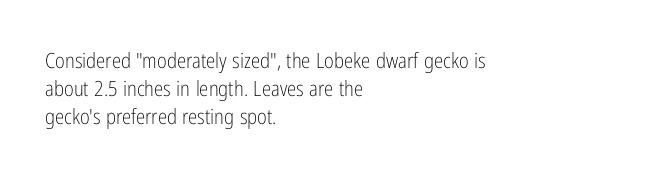
{"italic": "no", "bold": "no", "underline": "no", "align": "left", "line_spacing": "normal", "line_spacing_ratio": 1.34, "letter_spacing": "normal", "letter_spacing_em": 0.0, "glyph_px": 21}
